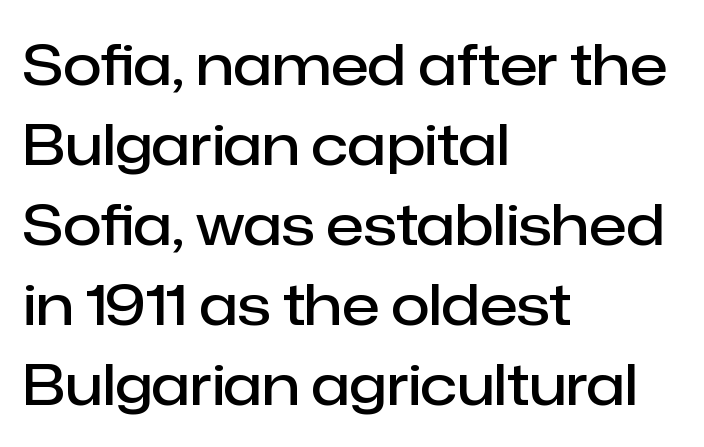
{"serif": "no", "italic": "no", "bold": "semi", "weight": "semibold", "width": "normal", "stroke_contrast": "low", "x_height": "medium", "monospaced": "no", "underline": "no", "align": "left", "line_spacing": "normal", "line_spacing_ratio": 1.43, "letter_spacing": "normal", "letter_spacing_em": 0.0, "glyph_px": 56}
